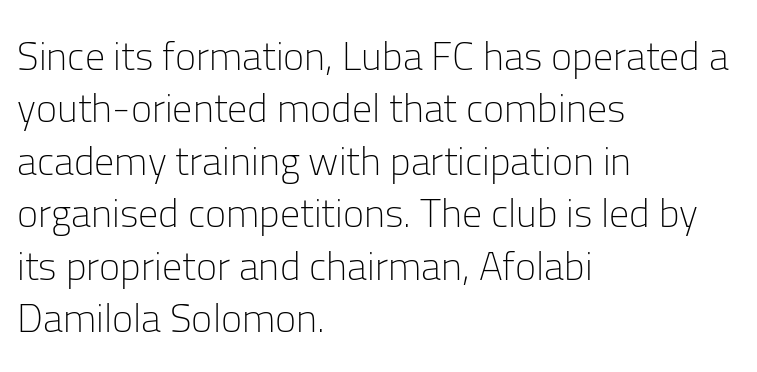
{"serif": "no", "italic": "no", "bold": "no", "weight": "light", "width": "normal", "stroke_contrast": "low", "x_height": "medium", "monospaced": "no", "underline": "no", "align": "left", "line_spacing": "normal", "line_spacing_ratio": 1.31, "letter_spacing": "normal", "letter_spacing_em": 0.0, "glyph_px": 40}
